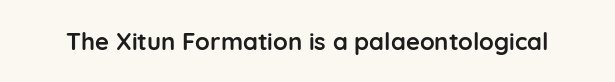
What stands out about the letter spacing? Nothing — it is the standard amount. Upright lettering throughout. Bold? Absolutely — the strokes are thick and heavy. The glyphs are unaccompanied by any horizontal stroke below them.
